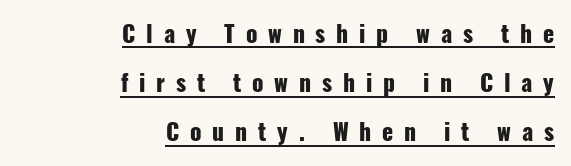
{"italic": "no", "bold": "yes", "underline": "yes", "align": "right", "line_spacing": "loose", "line_spacing_ratio": 2.14, "letter_spacing": "wide", "letter_spacing_em": 0.47, "glyph_px": 23}
